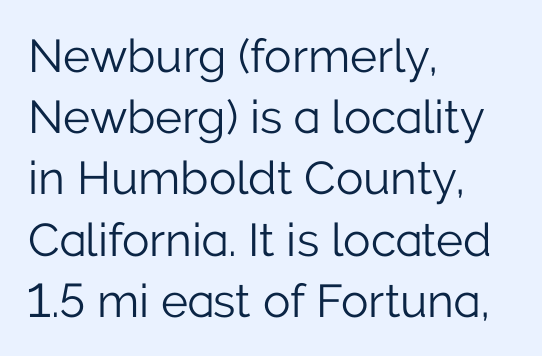
Q: Is the text bold? A: No.
Q: Is the text italic (slanted)? A: No, it is upright.
Q: Is the typeface a serif or a sans-serif typeface? A: Sans-serif.
Q: Is the text underlined? A: No.
Q: How is the paragraph aligned? A: Left-aligned.
Q: Is the spacing between letters normal or unusually wide? A: Normal.
Q: Is the spacing between lines tight, normal or loose? A: Normal.
Q: Width (condensed, normal, or wide)? A: Normal.
Q: Stroke contrast? A: Low.
Q: x-height? A: Medium.
Q: Monospaced? A: No.
